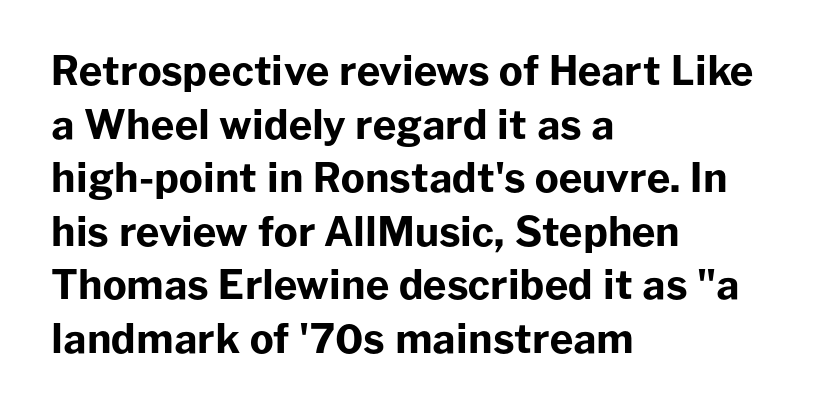
Q: Is the text bold? A: Yes.
Q: Is the text italic (slanted)? A: No, it is upright.
Q: Is the typeface a serif or a sans-serif typeface? A: Sans-serif.
Q: Is the text underlined? A: No.
Q: How is the paragraph aligned? A: Left-aligned.
Q: Is the spacing between letters normal or unusually wide? A: Normal.
Q: Is the spacing between lines tight, normal or loose? A: Normal.
Q: Width (condensed, normal, or wide)? A: Normal.
Q: Stroke contrast? A: Low.
Q: x-height? A: Medium.
Q: Monospaced? A: No.
